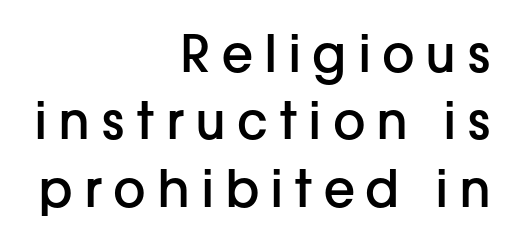
Look at the tracking — it's clearly loosened, letters drifting apart. Students, this is semibold: more ink than regular, less than bold. The glyphs are unaccompanied by any horizontal stroke below them. You could not count columns in this text — the font is proportionally spaced.
